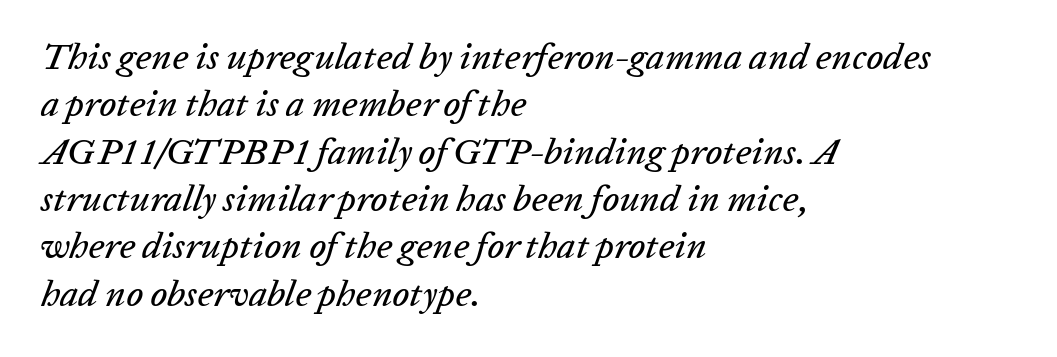
The image shows 37 px text type, italic (leaning right); set left-aligned, normal line spacing (1.28x), normal letter spacing, not underlined; low stroke contrast and a medium x-height.
